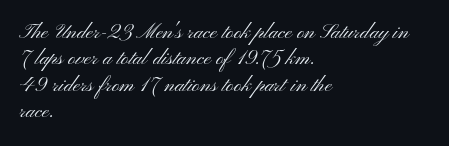
Q: Is the text bold? A: No.
Q: Is the text italic (slanted)? A: Yes.
Q: Is the text underlined? A: No.
Q: How is the paragraph aligned? A: Left-aligned.
Q: Is the spacing between letters normal or unusually wide? A: Normal.
Q: Is the spacing between lines tight, normal or loose? A: Normal.
